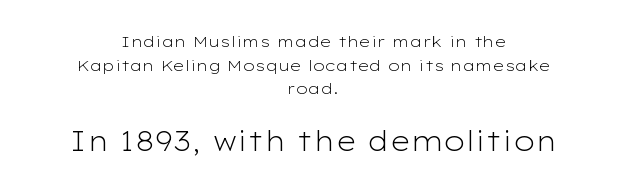
{"italic": "no", "bold": "no", "underline": "no", "align": "center", "line_spacing": "normal", "line_spacing_ratio": 1.57, "letter_spacing": "normal", "letter_spacing_em": 0.0, "larger_block": "second", "size_ratio": 1.8, "glyph_px": 27}
